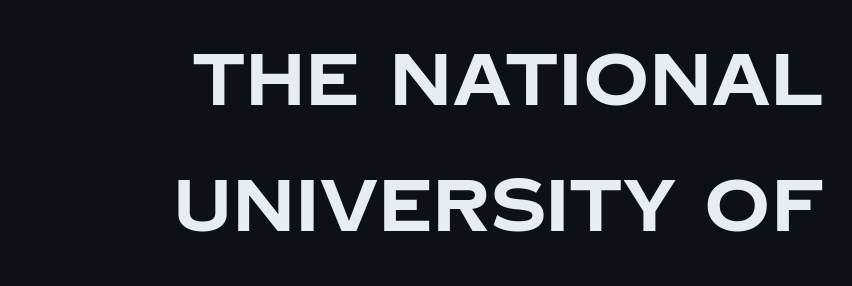
The image shows 73 px bold sans-serif type, upright; set right-aligned, line spacing 1.72x, normal letter spacing, not underlined; low stroke contrast and a large x-height.
